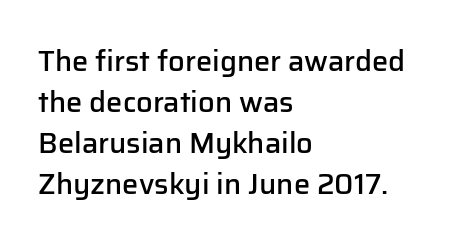
{"serif": "no", "italic": "no", "bold": "semi", "weight": "semibold", "width": "normal", "stroke_contrast": "low", "x_height": "medium", "monospaced": "no", "underline": "no", "align": "left", "line_spacing": "normal", "line_spacing_ratio": 1.41, "letter_spacing": "normal", "letter_spacing_em": 0.0, "glyph_px": 29}
